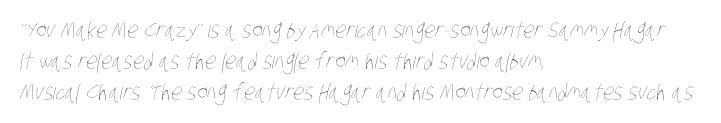
Q: Is the text bold? A: No.
Q: Is the text underlined? A: No.
Q: How is the paragraph aligned? A: Left-aligned.
Q: Is the spacing between letters normal or unusually wide? A: Normal.
Q: Is the spacing between lines tight, normal or loose? A: Normal.
